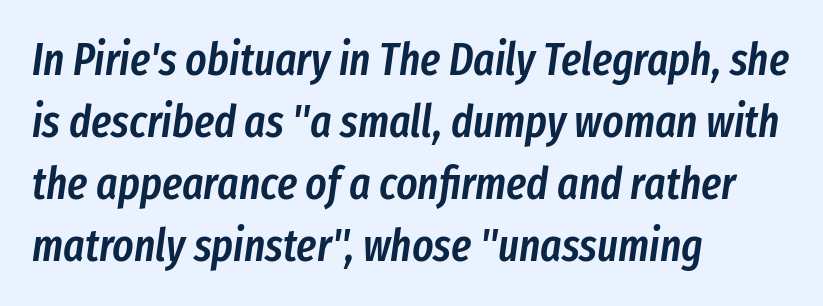
Q: Is the text bold? A: Semi-bold.
Q: Is the text italic (slanted)? A: Yes, it leans right by about 8 degrees.
Q: Is the text underlined? A: No.
Q: How is the paragraph aligned? A: Left-aligned.
Q: Is the spacing between letters normal or unusually wide? A: Normal.
Q: Is the spacing between lines tight, normal or loose? A: Normal.
Q: Width (condensed, normal, or wide)? A: Condensed.
Q: Stroke contrast? A: Low.
Q: x-height? A: Medium.
Q: Monospaced? A: No.
